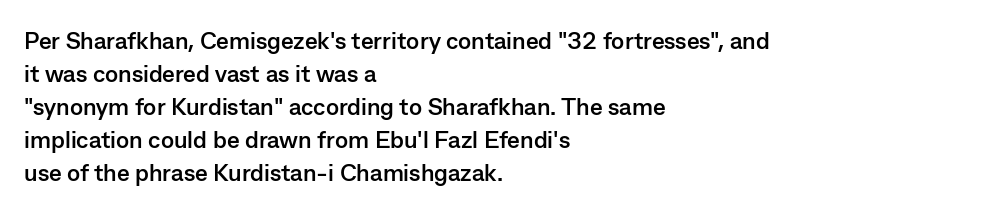
{"italic": "no", "bold": "yes", "underline": "no", "align": "left", "line_spacing": "normal", "line_spacing_ratio": 1.37, "letter_spacing": "normal", "letter_spacing_em": 0.0, "glyph_px": 24}
